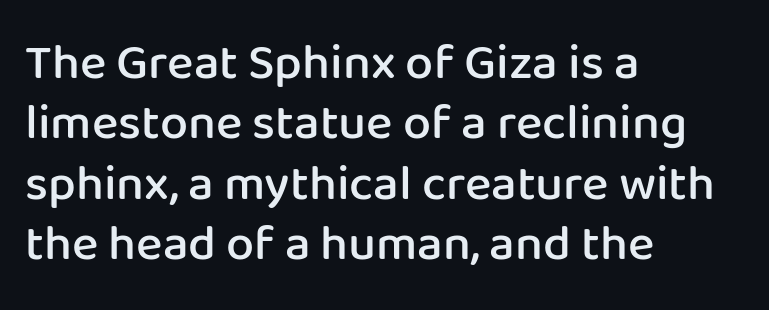
The image shows 50 px semibold sans-serif type, upright; set left-aligned, line spacing 1.21x, normal letter spacing, not underlined; low stroke contrast and a medium x-height.
